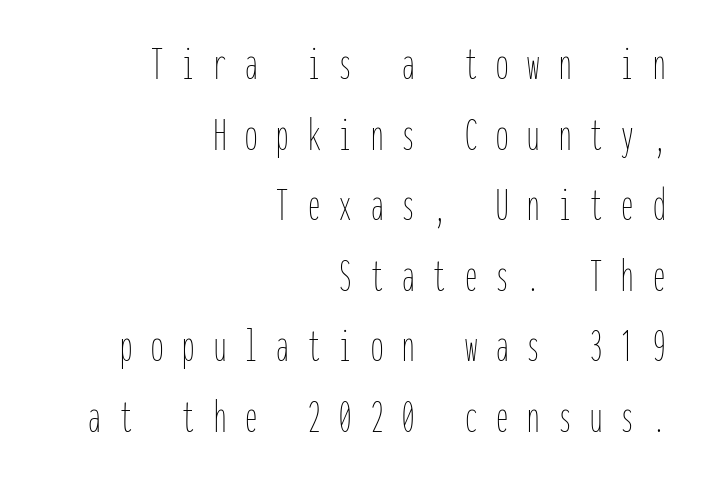
Q: Is the text bold? A: No.
Q: Is the text italic (slanted)? A: No, it is upright.
Q: Is the text underlined? A: No.
Q: How is the paragraph aligned? A: Right-aligned.
Q: Is the spacing between letters normal or unusually wide? A: Unusually wide.
Q: Is the spacing between lines tight, normal or loose? A: Normal.
Q: Width (condensed, normal, or wide)? A: Condensed.
Q: Stroke contrast? A: Low.
Q: x-height? A: Medium.
Q: Monospaced? A: Yes.
